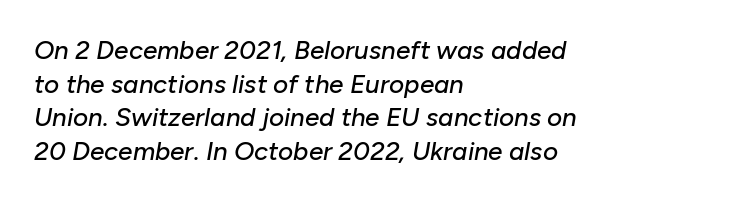
The image shows 26 px text type, italic (leaning right); set left-aligned, normal line spacing (1.29x), normal letter spacing, not underlined.
